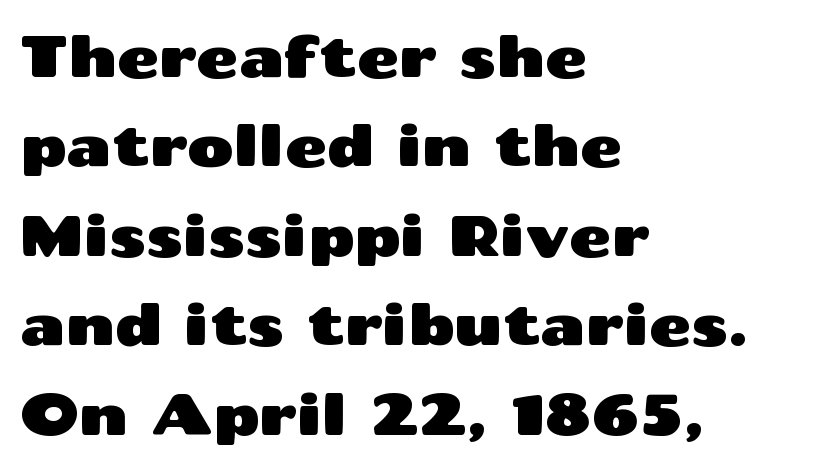
Q: Is the text italic (slanted)? A: No, it is upright.
Q: Is the typeface a serif or a sans-serif typeface? A: Sans-serif.
Q: Is the text underlined? A: No.
Q: How is the paragraph aligned? A: Left-aligned.
Q: Is the spacing between letters normal or unusually wide? A: Normal.
Q: Is the spacing between lines tight, normal or loose? A: Normal.
Q: Width (condensed, normal, or wide)? A: Wide.
Q: Stroke contrast? A: Medium.
Q: x-height? A: Medium.
Q: Monospaced? A: No.
